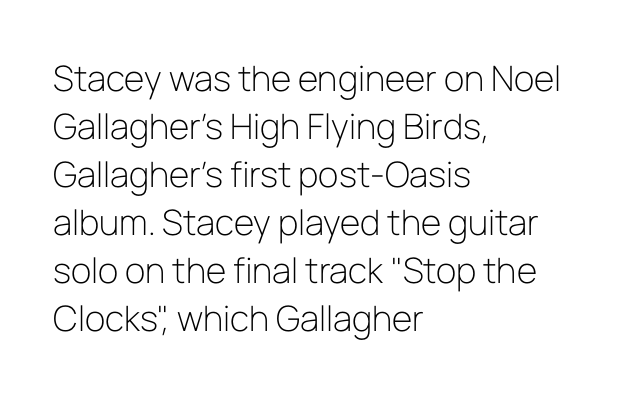
The image shows 35 px light sans-serif type, upright; set left-aligned, normal line spacing (1.37x), normal letter spacing, not underlined; low stroke contrast and a medium x-height.
